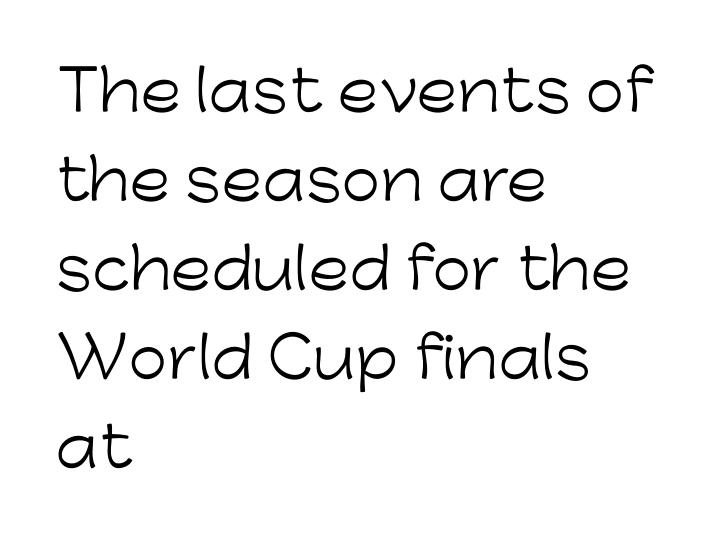
Q: Is the text bold? A: No.
Q: Is the text italic (slanted)? A: No, it is upright.
Q: Is the typeface a serif or a sans-serif typeface? A: Sans-serif.
Q: Is the text underlined? A: No.
Q: How is the paragraph aligned? A: Left-aligned.
Q: Is the spacing between letters normal or unusually wide? A: Normal.
Q: Is the spacing between lines tight, normal or loose? A: Normal.
Q: Width (condensed, normal, or wide)? A: Normal.
Q: Stroke contrast? A: Low.
Q: x-height? A: Medium.
Q: Monospaced? A: No.
